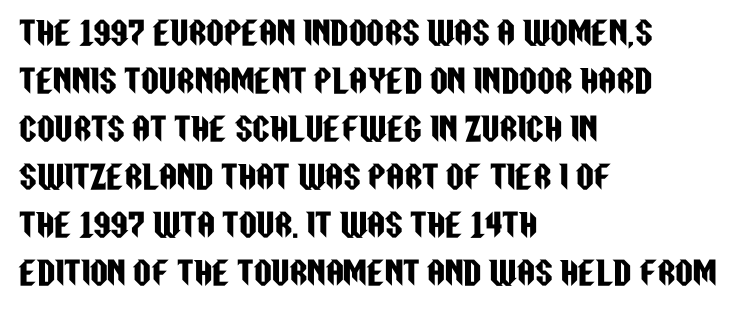
Here the glyphs are tracked normally, forming tight word shapes. Character widths vary here, with narrow letters taking less room than wide ones. Each line starts at the same left margin while the right side varies. Students, observe: this is what conventionally led text looks like. Nope, not italic — everything's standing straight. A sans-serif font was chosen for this passage.
